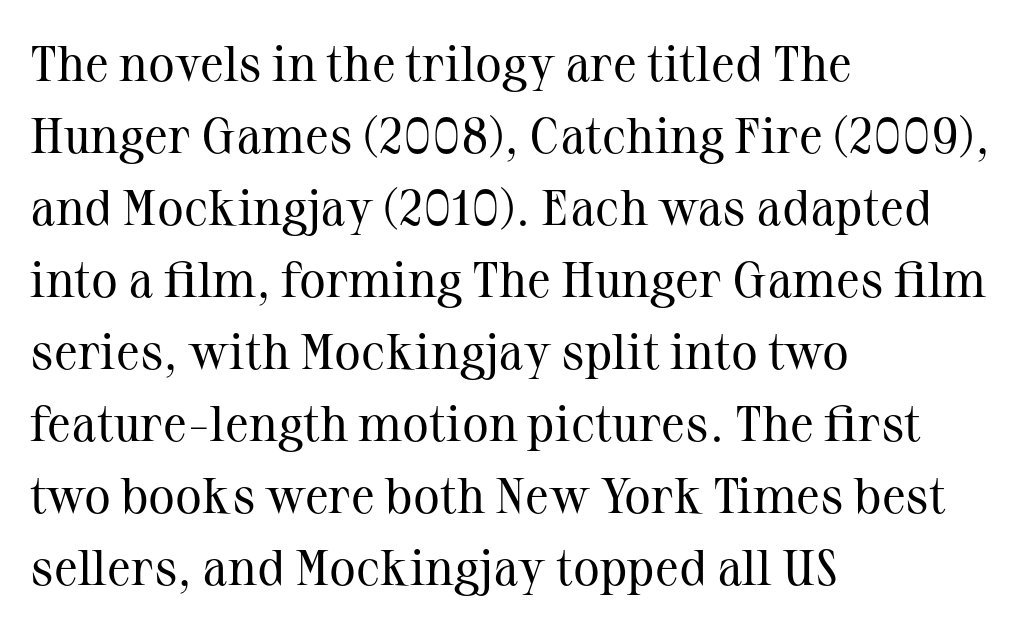
{"serif": "yes", "italic": "no", "bold": "no", "weight": "regular", "width": "normal", "stroke_contrast": "medium", "x_height": "medium", "monospaced": "no", "underline": "no", "align": "left", "line_spacing": "normal", "line_spacing_ratio": 1.44, "letter_spacing": "normal", "letter_spacing_em": 0.0, "glyph_px": 50}
